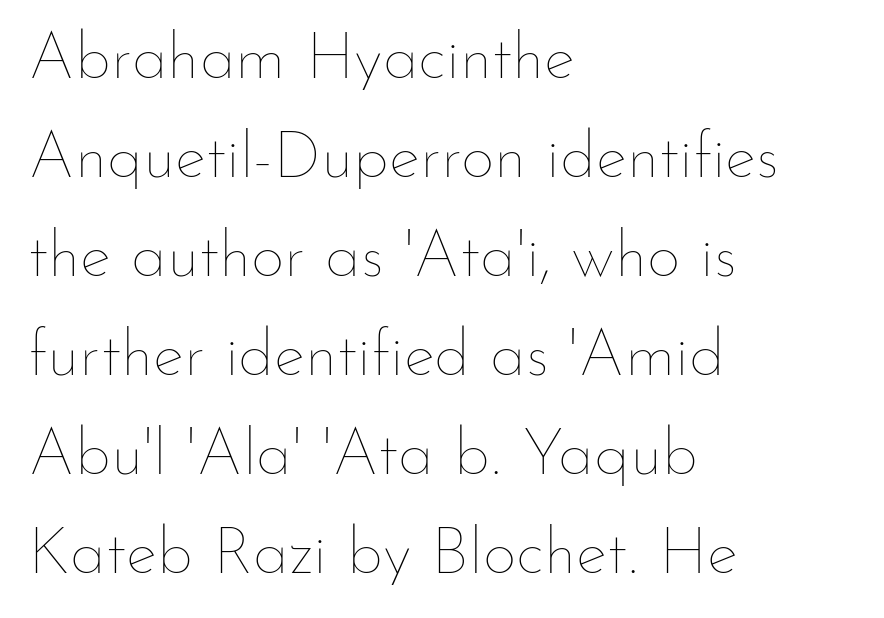
The image shows 66 px thin type, upright; set left-aligned, normal line spacing (1.5x), normal letter spacing, not underlined; low stroke contrast and a small x-height.
